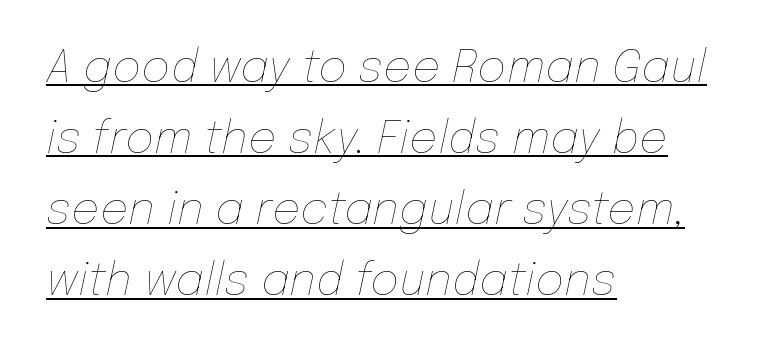
{"italic": "yes", "lean": "right", "slant_degrees": 12, "bold": "no", "weight": "thin", "width": "normal", "stroke_contrast": "low", "x_height": "medium", "monospaced": "no", "underline": "yes", "align": "left", "line_spacing": "normal", "line_spacing_ratio": 1.58, "letter_spacing": "normal", "letter_spacing_em": 0.0, "glyph_px": 45}
